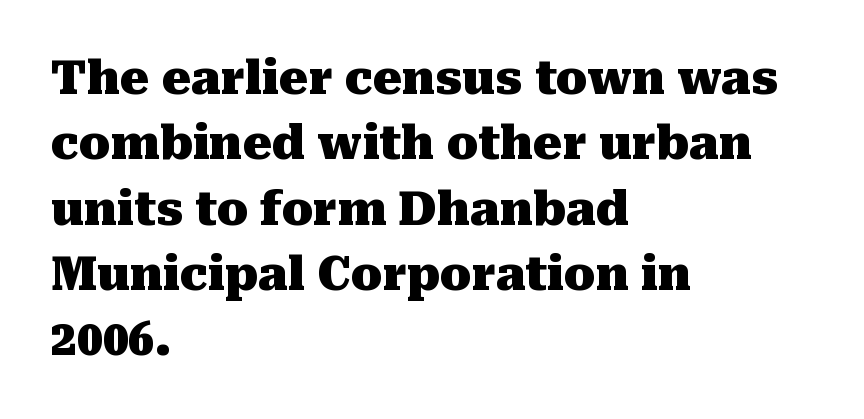
Q: Is the text bold? A: Yes.
Q: Is the text italic (slanted)? A: No, it is upright.
Q: Is the typeface a serif or a sans-serif typeface? A: Serif.
Q: Is the text underlined? A: No.
Q: How is the paragraph aligned? A: Left-aligned.
Q: Is the spacing between letters normal or unusually wide? A: Normal.
Q: Is the spacing between lines tight, normal or loose? A: Normal.
Q: Width (condensed, normal, or wide)? A: Normal.
Q: Stroke contrast? A: Medium.
Q: x-height? A: Medium.
Q: Monospaced? A: No.
